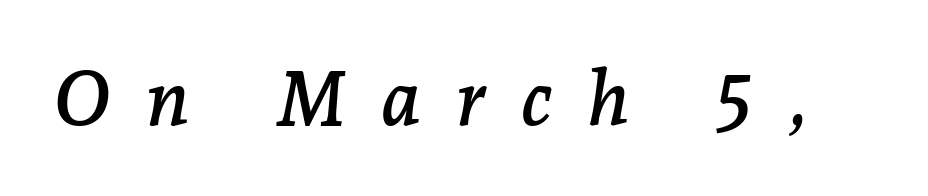
Q: Is the text italic (slanted)? A: Yes, it leans right by about 7 degrees.
Q: Is the typeface a serif or a sans-serif typeface? A: Serif.
Q: Is the text underlined? A: No.
Q: Is the spacing between letters normal or unusually wide? A: Unusually wide.
Q: Width (condensed, normal, or wide)? A: Normal.
Q: Stroke contrast? A: Low.
Q: x-height? A: Medium.
Q: Monospaced? A: No.
